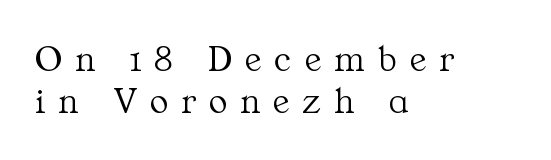
The image shows 38 px light serif type, upright; set left-aligned, tight line spacing (1.11x), unusually wide letter spacing (+0.35 em), not underlined; medium stroke contrast and a medium x-height.
